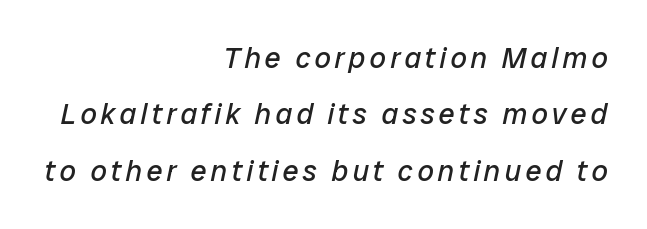
Q: Is the text bold? A: No.
Q: Is the text italic (slanted)? A: Yes, it leans right by about 12 degrees.
Q: Is the text underlined? A: No.
Q: How is the paragraph aligned? A: Right-aligned.
Q: Is the spacing between lines tight, normal or loose? A: Loose.
Q: Width (condensed, normal, or wide)? A: Normal.
Q: Stroke contrast? A: Low.
Q: x-height? A: Medium.
Q: Monospaced? A: No.
